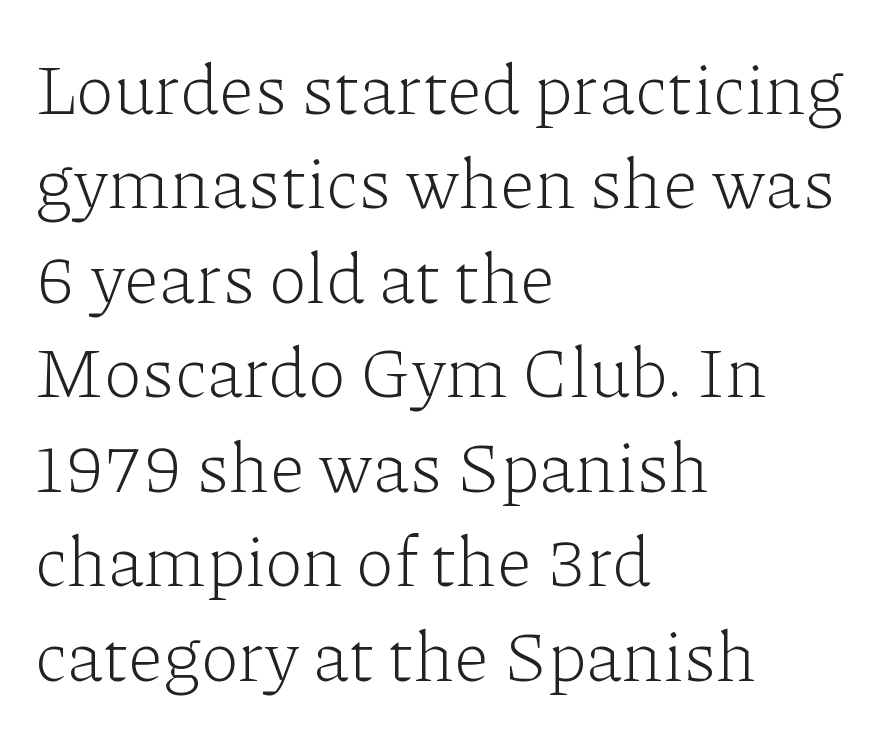
The image shows 71 px light serif type, upright; set left-aligned, normal line spacing (1.33x), normal letter spacing, not underlined; low stroke contrast and a medium x-height.
